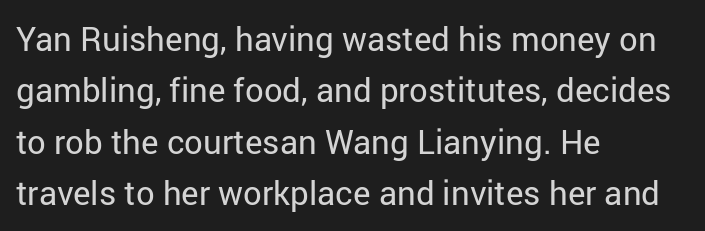
{"serif": "no", "italic": "no", "bold": "no", "weight": "regular", "width": "normal", "stroke_contrast": "low", "x_height": "medium", "monospaced": "no", "underline": "no", "align": "left", "line_spacing": "normal", "line_spacing_ratio": 1.56, "letter_spacing": "normal", "letter_spacing_em": 0.0, "glyph_px": 33}
